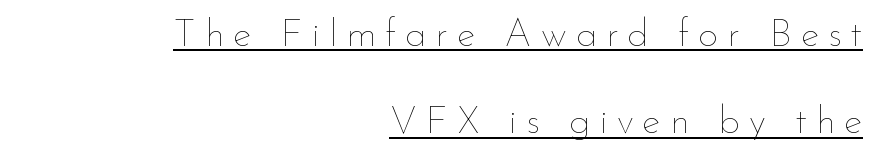
Alignment: flush right. Ascenders rise straight up at ninety degrees. Looks like regular typesetting: each glyph gets only the width it needs. Observe the wide spacing: letters keep a clear distance from each other. Notice the wide empty band between every row — that's loose leading.
